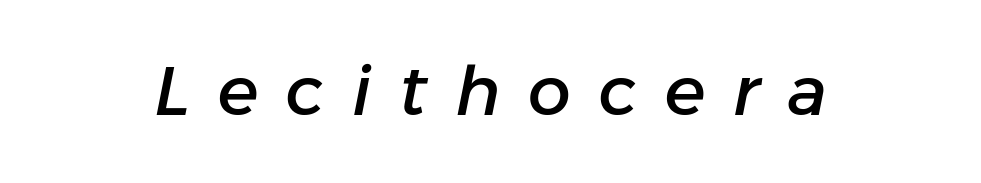
{"italic": "yes", "lean": "right", "slant_degrees": 11, "width": "normal", "stroke_contrast": "low", "x_height": "medium", "monospaced": "no", "underline": "no", "letter_spacing": "wide", "letter_spacing_em": 0.41, "glyph_px": 68}
